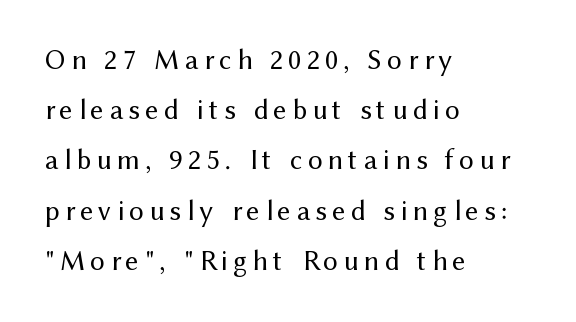
The rendering uses natural spacing where letterforms have individual widths. Font category for this specimen: sans-serif. Casual observation: everything's shoved over to the left. Upright lettering throughout.
